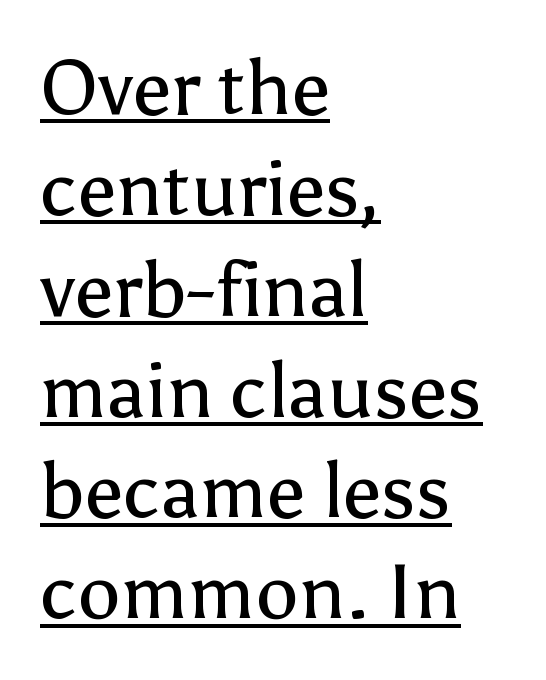
Q: Is the text bold? A: No.
Q: Is the text italic (slanted)? A: No, it is upright.
Q: Is the typeface a serif or a sans-serif typeface? A: Sans-serif.
Q: Is the text underlined? A: Yes.
Q: How is the paragraph aligned? A: Left-aligned.
Q: Is the spacing between letters normal or unusually wide? A: Normal.
Q: Is the spacing between lines tight, normal or loose? A: Normal.
Q: Width (condensed, normal, or wide)? A: Normal.
Q: Stroke contrast? A: Low.
Q: x-height? A: Medium.
Q: Monospaced? A: No.
